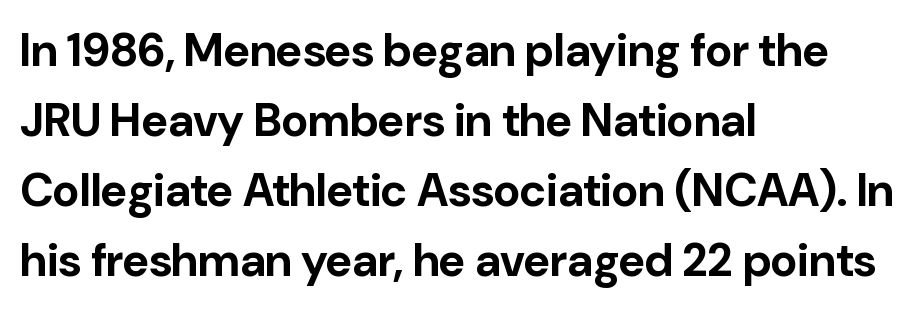
Words appear dense and cohesive because spacing is normal. Plain, unruled lines of type. Alignment: flush left. Heft: maximum for text — a bold. The block of text has a typical density, with ordinary space between rows. Think of a printed novel: that variable character pitch is what you see here.
